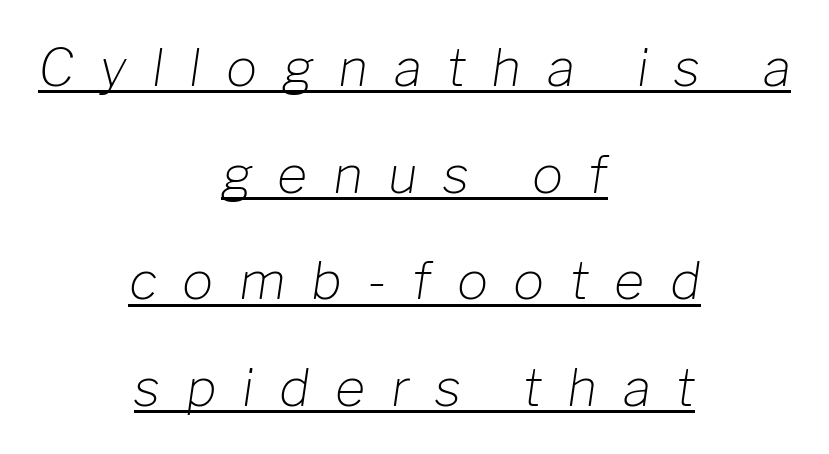
The image shows 52 px light type, italic (leaning right); set centered, loose line spacing (2.05x), unusually wide letter spacing (+0.49 em), underlined; low stroke contrast and a medium x-height.
